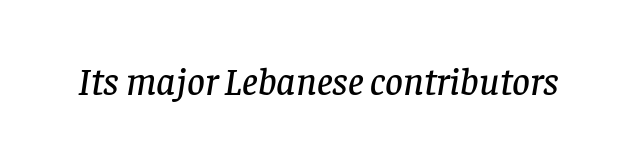
The image shows 39 px serif type, italic (leaning right); set normal letter spacing, not underlined; low stroke contrast and a large x-height.
